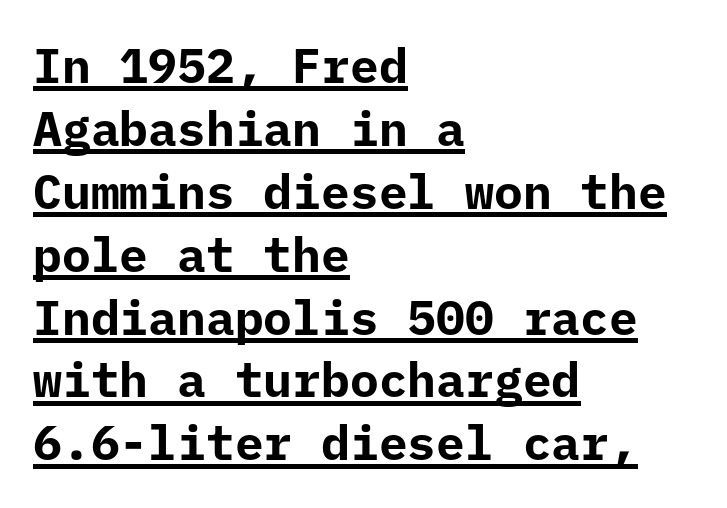
The lettering holds an erect, upright posture throughout. You'd pick this weight for a headline — it's a proper bold. A typesetter would call this monospace, since all characters share one set width. The paragraph shown leans on its left margin. The gaps between neighbouring characters are ordinary and unremarkable.
